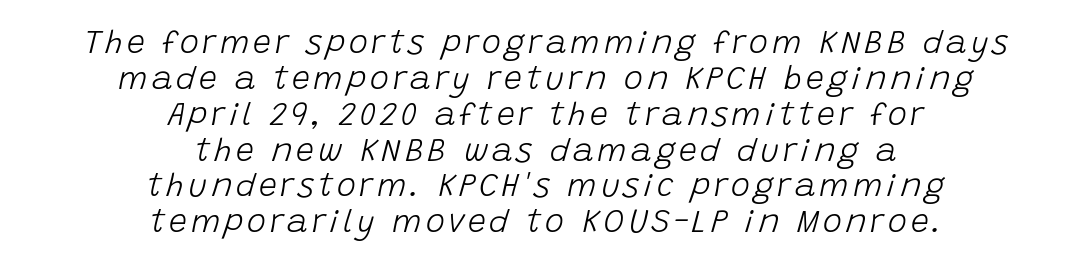
{"italic": "yes", "lean": "right", "slant_degrees": 15, "bold": "no", "weight": "light", "width": "normal", "stroke_contrast": "low", "x_height": "large", "monospaced": "no", "underline": "no", "align": "center", "line_spacing": "tight", "line_spacing_ratio": 1.12, "glyph_px": 32}
